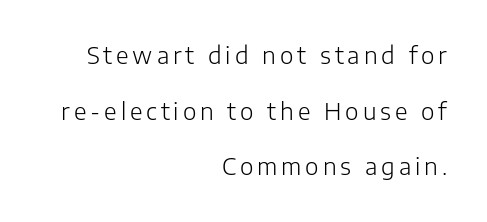
The image shows 23 px text type, upright; set right-aligned, loose line spacing (2.42x), not underlined.
